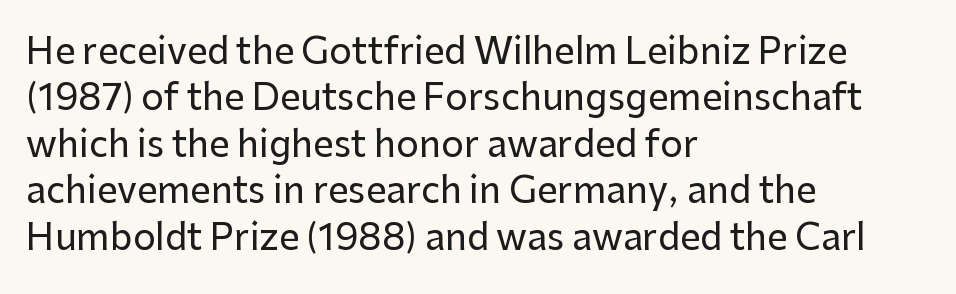
The image shows 36 px sans-serif type, upright; set left-aligned, normal line spacing (1.29x), normal letter spacing, not underlined; low stroke contrast and a medium x-height.
